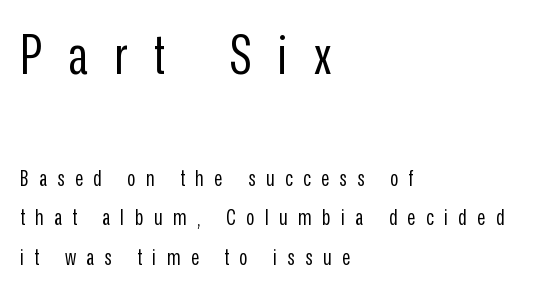
Q: Is the text bold? A: No.
Q: Is the text italic (slanted)? A: No, it is upright.
Q: Is the typeface a serif or a sans-serif typeface? A: Sans-serif.
Q: Is the text underlined? A: No.
Q: How is the paragraph aligned? A: Left-aligned.
Q: Is the spacing between letters normal or unusually wide? A: Unusually wide.
Q: Which block of text is set in a larger size, the first (top) or the second (bottom)? A: The first (top) one.
Q: Width (condensed, normal, or wide)? A: Condensed.
Q: Stroke contrast? A: Low.
Q: x-height? A: Medium.
Q: Monospaced? A: No.
